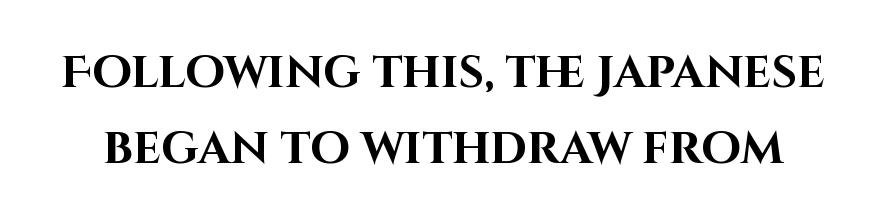
The sample has been set heavy, in full bold. Serifs: no, the terminals of the letterforms are clean. Italic: no, the glyphs are upright roman. Reading down the column, the eye jumps a familiar distance to each next line. The area under the type is left untouched. Characters follow at the spacing the type designer built in.
